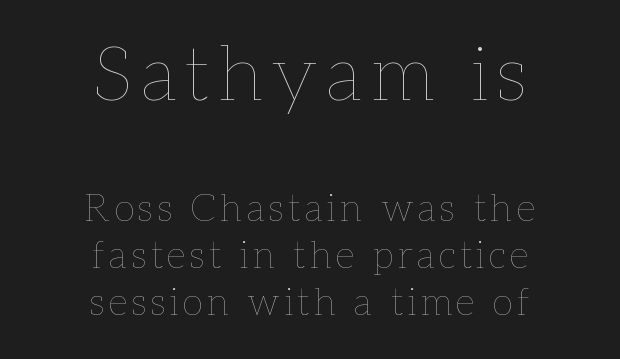
Q: Is the text bold? A: No.
Q: Is the text italic (slanted)? A: No, it is upright.
Q: Is the text underlined? A: No.
Q: How is the paragraph aligned? A: Centered.
Q: Which block of text is set in a larger size, the first (top) or the second (bottom)? A: The first (top) one.
Q: Width (condensed, normal, or wide)? A: Normal.
Q: Stroke contrast? A: Low.
Q: x-height? A: Medium.
Q: Monospaced? A: No.
